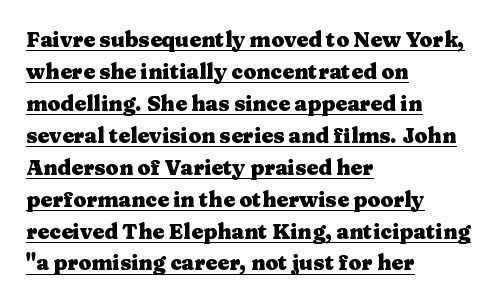
The image shows 21 px bold type, upright; set left-aligned, normal line spacing (1.52x), normal letter spacing, underlined.
